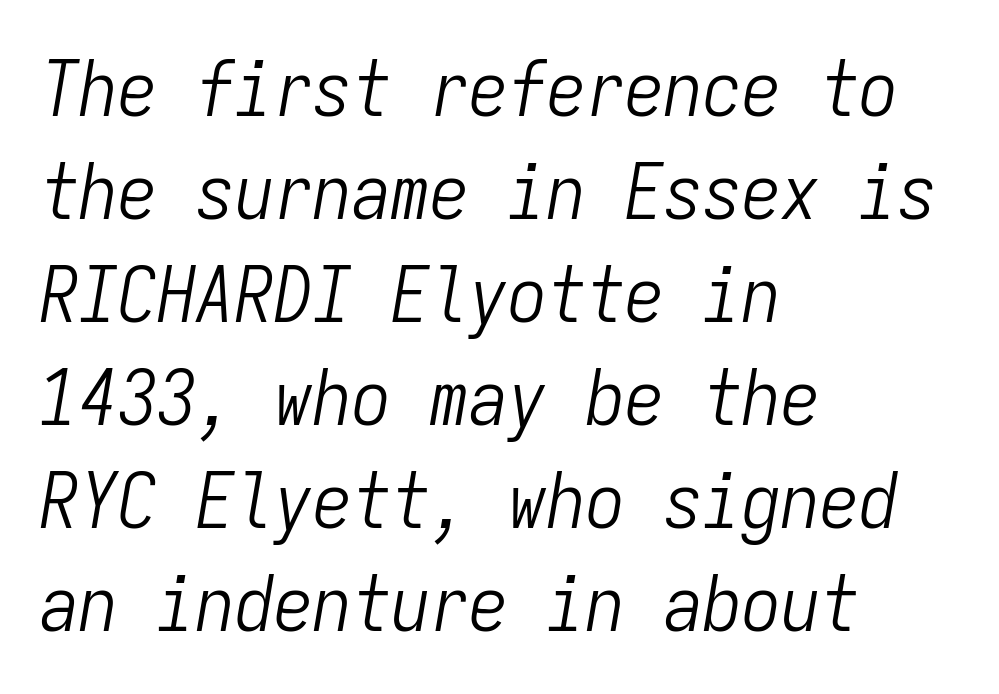
Q: Is the text bold? A: No.
Q: Is the text italic (slanted)? A: Yes, it leans right by about 9 degrees.
Q: Is the text underlined? A: No.
Q: How is the paragraph aligned? A: Left-aligned.
Q: Is the spacing between letters normal or unusually wide? A: Normal.
Q: Is the spacing between lines tight, normal or loose? A: Normal.
Q: Width (condensed, normal, or wide)? A: Condensed.
Q: Stroke contrast? A: Low.
Q: x-height? A: Medium.
Q: Monospaced? A: Yes.
